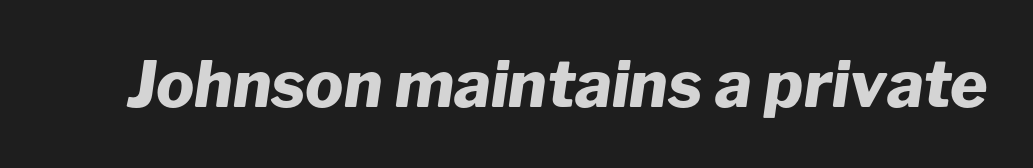
Pretty heavy lettering here — definitely bold. The strip under each line holds only bare page. There is no visible air inserted between adjacent glyphs. Character widths vary here, with narrow letters taking less room than wide ones. Style check: oblique.
